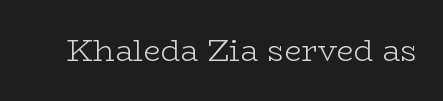
The image shows 31 px light, wide serif type, upright; set normal letter spacing, not underlined; low stroke contrast and a medium x-height.
